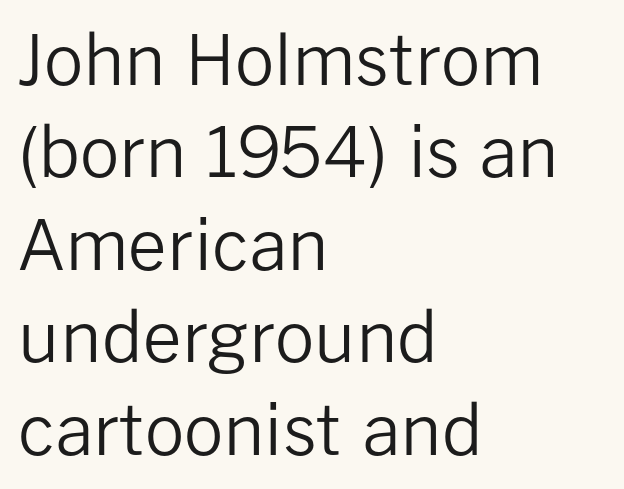
Every stem runs plumb, perpendicular to the baseline. Words float on clear page, feet unadorned. Line starts are locked; line ends wander. The line texture is even and compact thanks to regular tracking. The rendering uses natural spacing where letterforms have individual widths.
